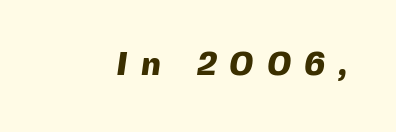
Descenders are the only things crossing below the line. Looks like regular typesetting: each glyph gets only the width it needs. The strokes are fattened all the way to bold. Stroke terminals: plain, sans-serif. Is the letter spacing exaggerated? Yes — the characters are pushed far apart.
